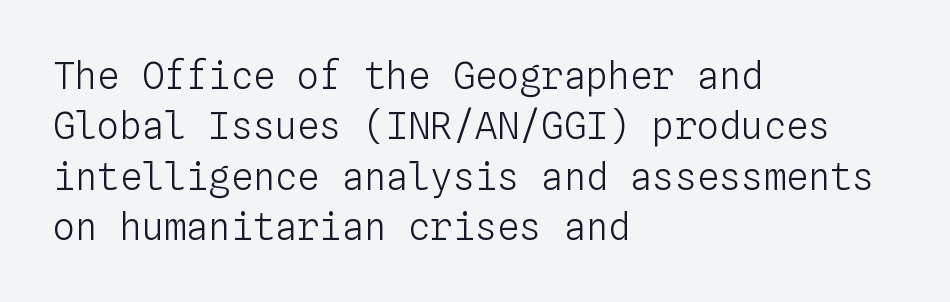
Q: Is the text bold? A: No.
Q: Is the text italic (slanted)? A: No, it is upright.
Q: Is the text underlined? A: No.
Q: How is the paragraph aligned? A: Left-aligned.
Q: Is the spacing between letters normal or unusually wide? A: Normal.
Q: Is the spacing between lines tight, normal or loose? A: Normal.
Q: Width (condensed, normal, or wide)? A: Normal.
Q: Stroke contrast? A: Low.
Q: x-height? A: Medium.
Q: Monospaced? A: Yes.
